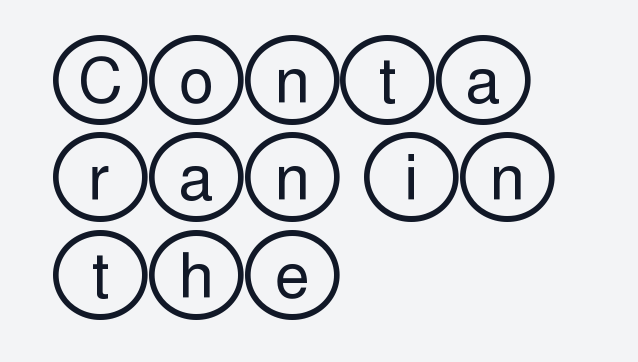
The image shows 62 px wide type, upright; set left-aligned, normal line spacing (1.57x), normal letter spacing, not underlined; a large x-height.
